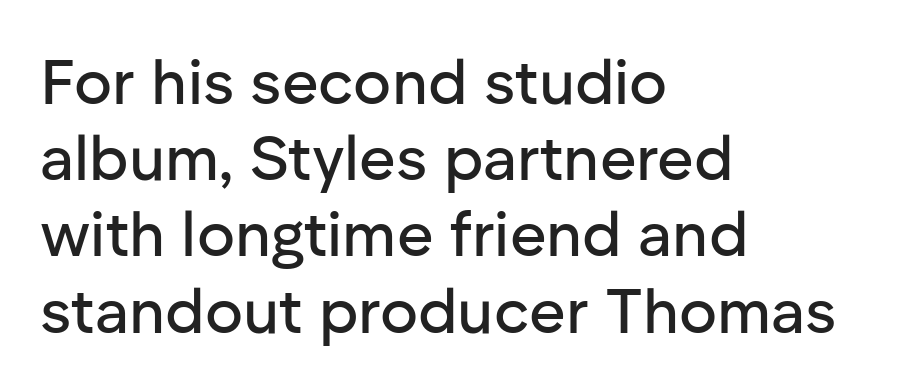
Decoration check: the copy has no underline. The face used here is proportionally spaced, like ordinary book or web type. The line texture is even and compact thanks to regular tracking. Notice how the passage keeps a crisp vertical edge on the left only.
